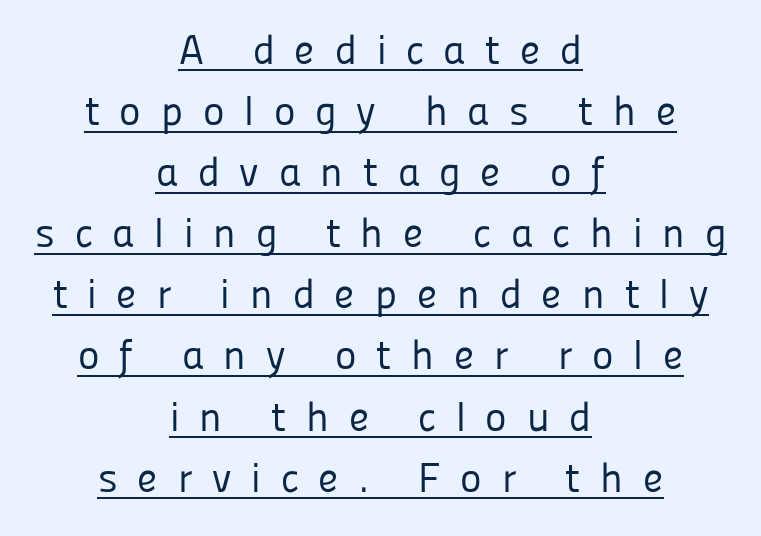
Each letter's strokes conclude bluntly, with no projecting serifs. The rendering uses natural spacing where letterforms have individual widths. When letters stand straight like this, we call the style roman or upright. This reads as an unemphasized weight, regular at the heaviest. Letter spacing: wide.
